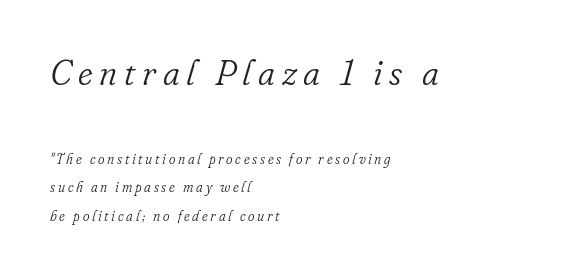
Q: Is the text bold? A: No.
Q: Is the text italic (slanted)? A: Yes, it leans right by about 16 degrees.
Q: Is the typeface a serif or a sans-serif typeface? A: Serif.
Q: Is the text underlined? A: No.
Q: How is the paragraph aligned? A: Left-aligned.
Q: Is the spacing between lines tight, normal or loose? A: Loose.
Q: Which block of text is set in a larger size, the first (top) or the second (bottom)? A: The first (top) one.
Q: Width (condensed, normal, or wide)? A: Normal.
Q: Stroke contrast? A: Low.
Q: x-height? A: Small.
Q: Monospaced? A: No.
